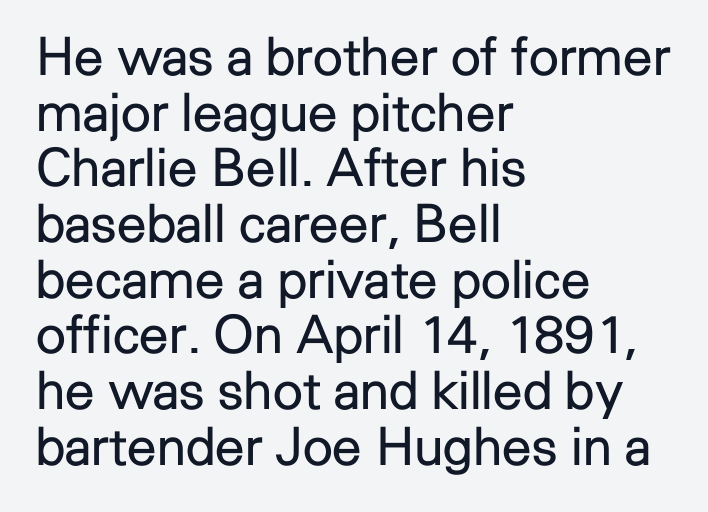
Q: Is the text bold? A: No.
Q: Is the text italic (slanted)? A: No, it is upright.
Q: Is the typeface a serif or a sans-serif typeface? A: Sans-serif.
Q: Is the text underlined? A: No.
Q: How is the paragraph aligned? A: Left-aligned.
Q: Is the spacing between letters normal or unusually wide? A: Normal.
Q: Is the spacing between lines tight, normal or loose? A: Tight.
Q: Width (condensed, normal, or wide)? A: Normal.
Q: Stroke contrast? A: Low.
Q: x-height? A: Medium.
Q: Monospaced? A: No.
